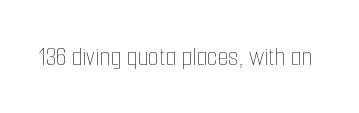
Q: Is the text bold? A: No.
Q: Is the text italic (slanted)? A: No, it is upright.
Q: Is the text underlined? A: No.
Q: Is the spacing between letters normal or unusually wide? A: Normal.
Q: Width (condensed, normal, or wide)? A: Condensed.
Q: Stroke contrast? A: Low.
Q: x-height? A: Medium.
Q: Monospaced? A: No.
